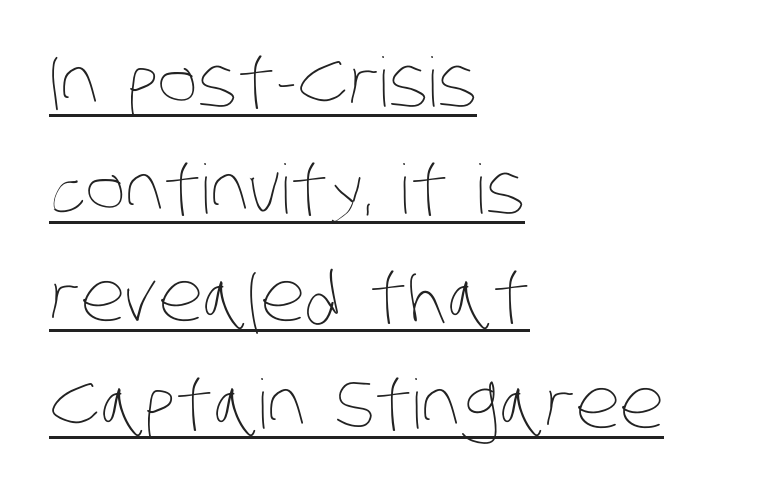
Stems and bowls with no extra thickness — not bold. Between one letter and the next there's only the usual sliver of space. What's the leading like? Ordinary, nothing unusual. Is this a fixed-width face? No — the glyphs have proportional, varying widths. Looks like someone drew a line under every word here. This rendering uses left alignment, leaving the right contour irregular.
